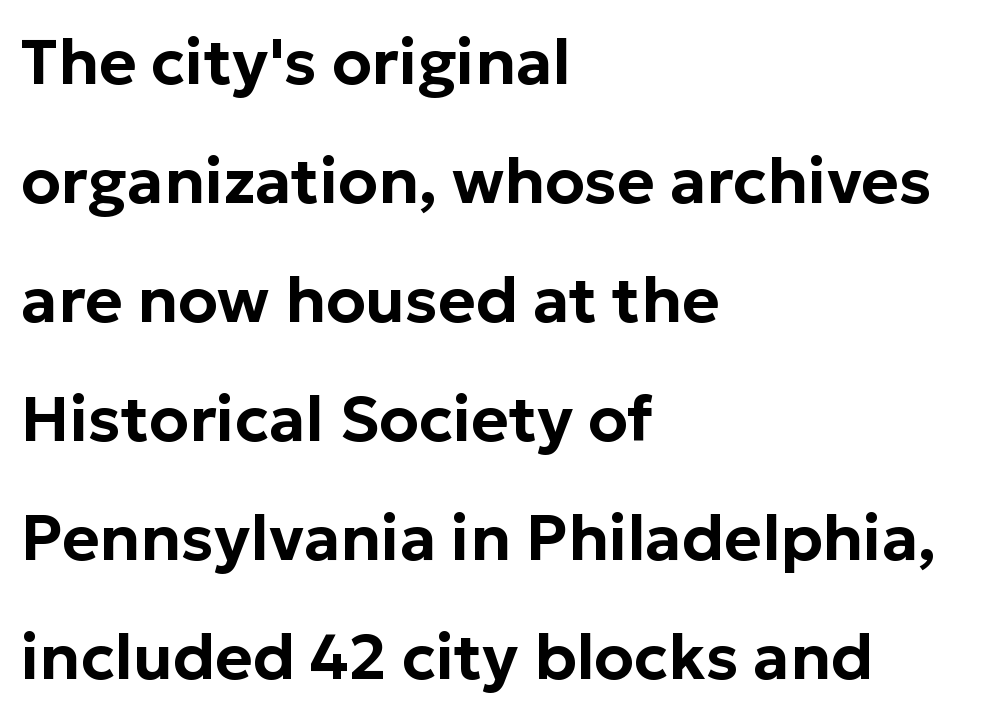
Q: Is the text italic (slanted)? A: No, it is upright.
Q: Is the typeface a serif or a sans-serif typeface? A: Sans-serif.
Q: Is the text underlined? A: No.
Q: How is the paragraph aligned? A: Left-aligned.
Q: Is the spacing between letters normal or unusually wide? A: Normal.
Q: Width (condensed, normal, or wide)? A: Normal.
Q: Stroke contrast? A: Low.
Q: x-height? A: Medium.
Q: Monospaced? A: No.
